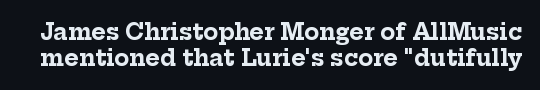
Q: Is the text bold? A: Yes.
Q: Is the text italic (slanted)? A: No, it is upright.
Q: Is the text underlined? A: No.
Q: Is the spacing between letters normal or unusually wide? A: Normal.
